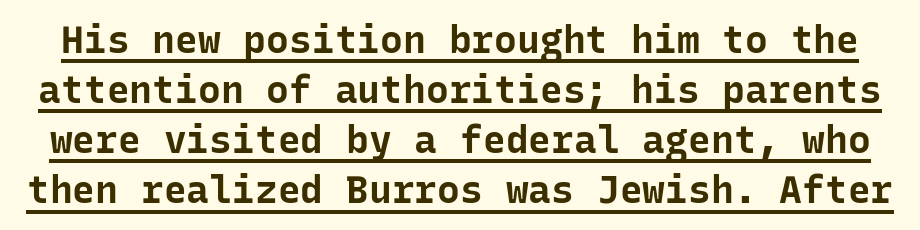
Q: Is the text bold? A: Yes.
Q: Is the text italic (slanted)? A: No, it is upright.
Q: Is the typeface a serif or a sans-serif typeface? A: Sans-serif.
Q: Is the text underlined? A: Yes.
Q: Is the spacing between letters normal or unusually wide? A: Normal.
Q: Is the spacing between lines tight, normal or loose? A: Normal.
Q: Width (condensed, normal, or wide)? A: Normal.
Q: Stroke contrast? A: Low.
Q: x-height? A: Medium.
Q: Monospaced? A: Yes.
